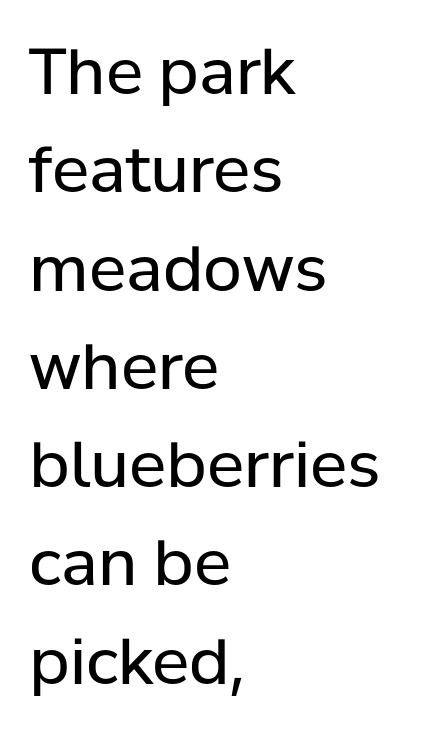
Q: Is the text bold? A: No.
Q: Is the text italic (slanted)? A: No, it is upright.
Q: Is the typeface a serif or a sans-serif typeface? A: Sans-serif.
Q: Is the text underlined? A: No.
Q: How is the paragraph aligned? A: Left-aligned.
Q: Is the spacing between letters normal or unusually wide? A: Normal.
Q: Is the spacing between lines tight, normal or loose? A: Normal.
Q: Width (condensed, normal, or wide)? A: Normal.
Q: Stroke contrast? A: Low.
Q: x-height? A: Medium.
Q: Monospaced? A: No.
